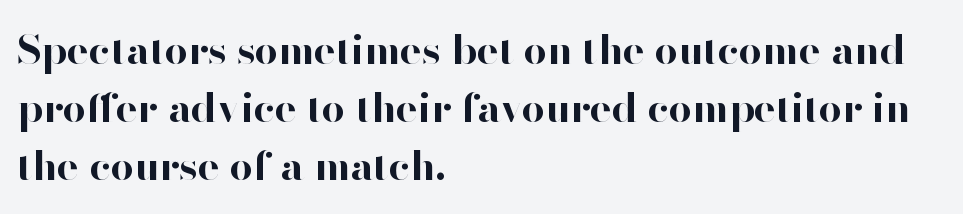
Each letter keeps its own natural width here, so spacing adapts to shape. The lettering holds an erect, upright posture throughout. These words are printed bold, with thick strokes throughout. The typesetter chose a ragged-right arrangement here. Nothing sits at the stroke ends, so this counts as sans-serif. The type is set solid horizontally, with unmodified tracking.
